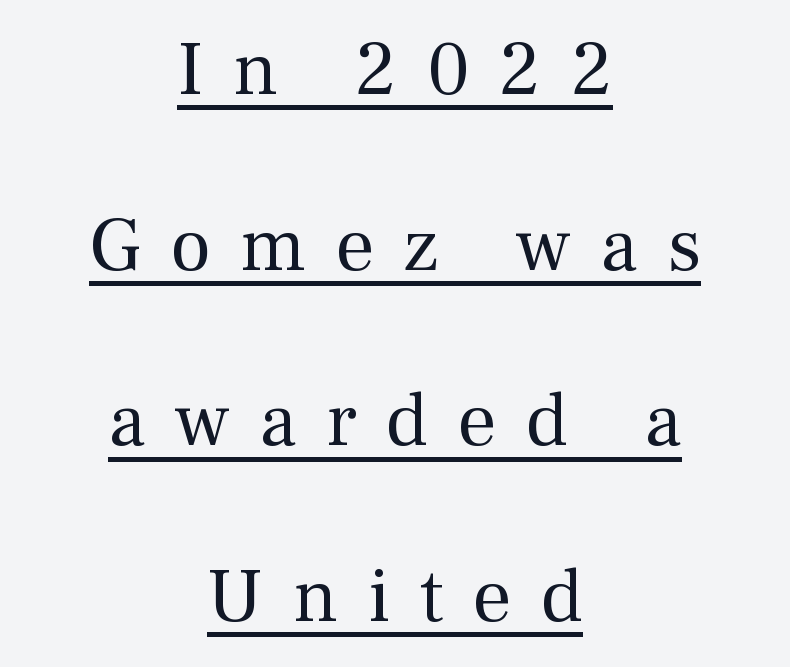
Q: Is the text bold? A: No.
Q: Is the text italic (slanted)? A: No, it is upright.
Q: Is the typeface a serif or a sans-serif typeface? A: Serif.
Q: Is the text underlined? A: Yes.
Q: How is the paragraph aligned? A: Centered.
Q: Is the spacing between letters normal or unusually wide? A: Unusually wide.
Q: Is the spacing between lines tight, normal or loose? A: Loose.
Q: Width (condensed, normal, or wide)? A: Normal.
Q: Stroke contrast? A: Medium.
Q: x-height? A: Medium.
Q: Monospaced? A: No.
